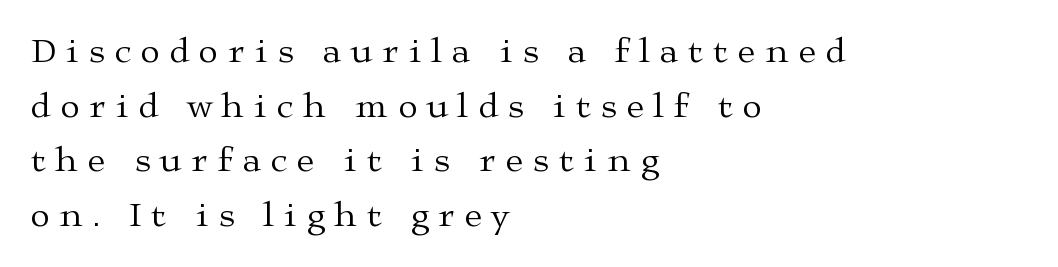
{"serif": "yes", "italic": "no", "bold": "no", "weight": "regular", "width": "wide", "stroke_contrast": "medium", "x_height": "medium", "monospaced": "no", "underline": "no", "align": "left", "line_spacing": "normal", "line_spacing_ratio": 1.56, "letter_spacing": "wide", "letter_spacing_em": 0.29, "glyph_px": 35}
